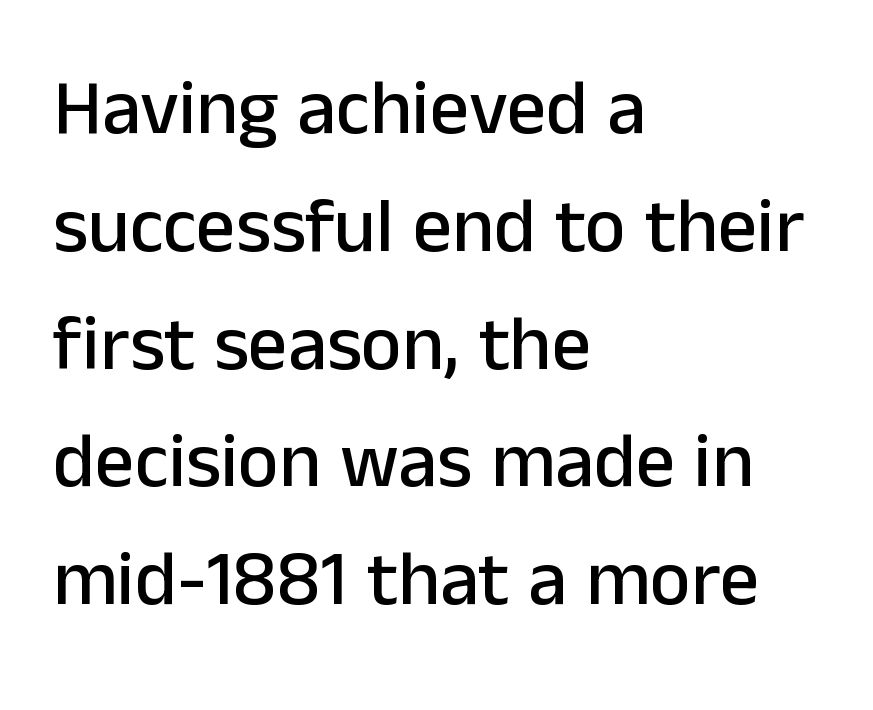
Q: Is the text italic (slanted)? A: No, it is upright.
Q: Is the typeface a serif or a sans-serif typeface? A: Sans-serif.
Q: Is the text underlined? A: No.
Q: How is the paragraph aligned? A: Left-aligned.
Q: Is the spacing between letters normal or unusually wide? A: Normal.
Q: Is the spacing between lines tight, normal or loose? A: Normal.
Q: Width (condensed, normal, or wide)? A: Normal.
Q: Stroke contrast? A: Low.
Q: x-height? A: Medium.
Q: Monospaced? A: No.
